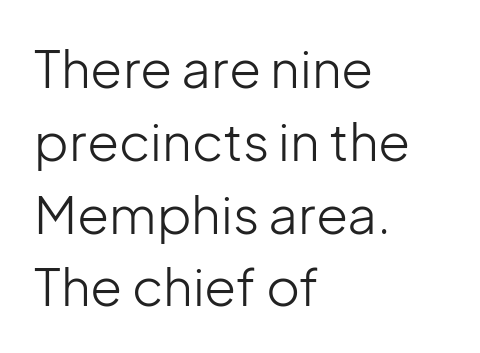
Does the leading feel generous? No, just average. The baseline area is clear. The font family rendered here belongs to the sans-serif group. You could call the tracking neutral — neither tight nor loose.
